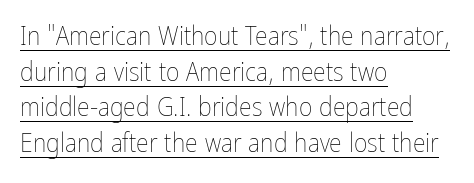
{"italic": "no", "bold": "no", "underline": "yes", "align": "left", "line_spacing": "normal", "line_spacing_ratio": 1.37, "letter_spacing": "normal", "letter_spacing_em": 0.0, "glyph_px": 26}
